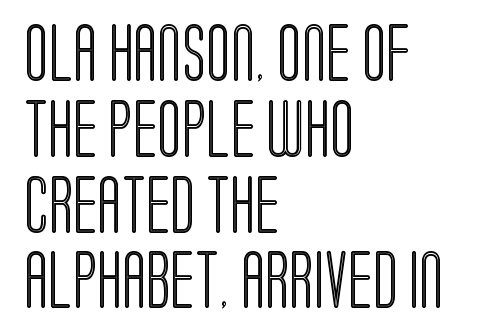
Q: Is the text italic (slanted)? A: No, it is upright.
Q: Is the text underlined? A: No.
Q: How is the paragraph aligned? A: Left-aligned.
Q: Is the spacing between letters normal or unusually wide? A: Normal.
Q: Is the spacing between lines tight, normal or loose? A: Normal.
Q: Width (condensed, normal, or wide)? A: Condensed.
Q: x-height? A: Large.
Q: Monospaced? A: No.
